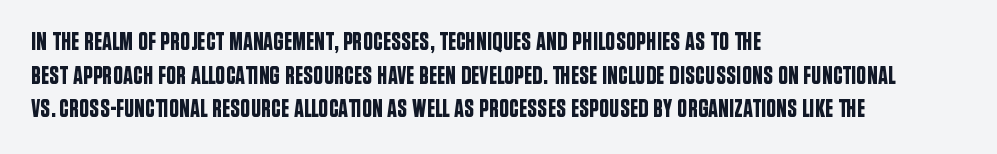
Q: Is the text italic (slanted)? A: No, it is upright.
Q: Is the text underlined? A: No.
Q: How is the paragraph aligned? A: Left-aligned.
Q: Is the spacing between letters normal or unusually wide? A: Normal.
Q: Is the spacing between lines tight, normal or loose? A: Normal.
